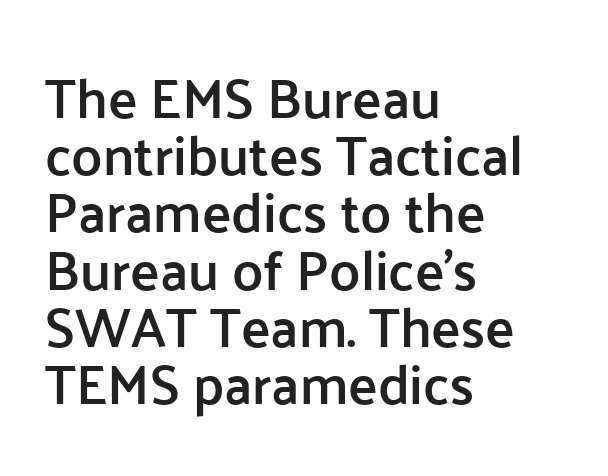
{"serif": "no", "italic": "no", "bold": "semi", "weight": "semibold", "width": "normal", "stroke_contrast": "low", "x_height": "medium", "monospaced": "no", "underline": "no", "align": "left", "line_spacing": "tight", "line_spacing_ratio": 1.04, "letter_spacing": "normal", "letter_spacing_em": 0.0, "glyph_px": 55}
